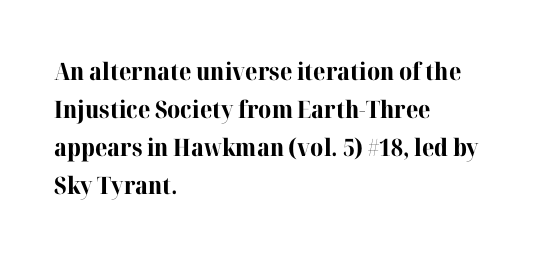
The image shows 24 px bold type, upright; set left-aligned, normal line spacing (1.59x), normal letter spacing, not underlined.
